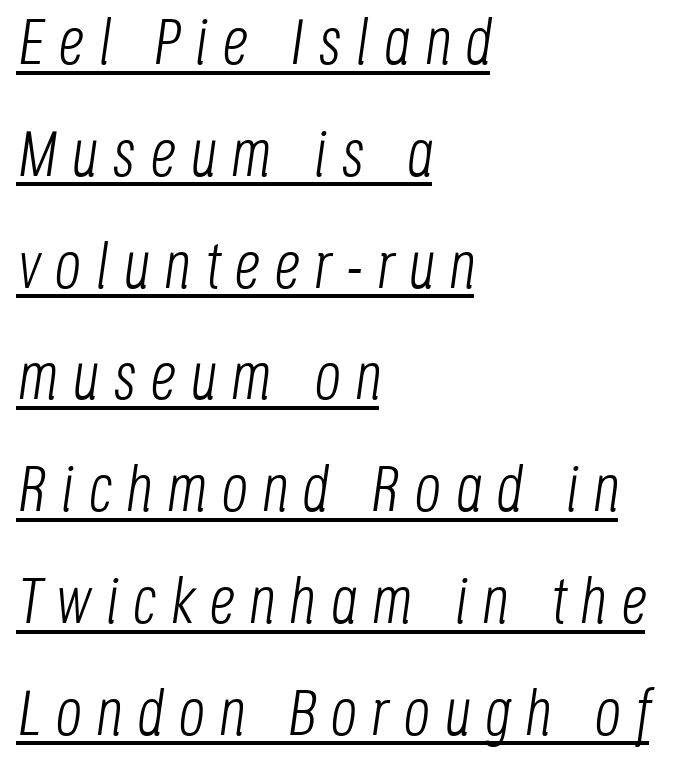
Do the characters align in a grid? No, the font is proportional. This sample carries an underscore along the baseline area. Italic? Definitely — the glyphs are oblique. The rendering inserts visible extra space after every character. Bold? No — there's no thickening of the strokes.
